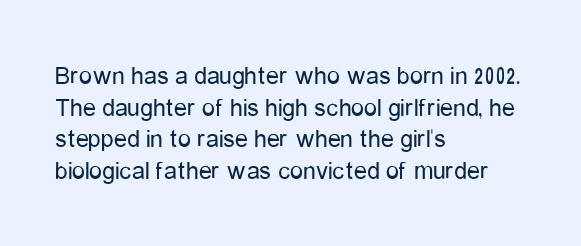
{"italic": "no", "bold": "no", "underline": "no", "align": "left", "line_spacing_ratio": 1.22, "letter_spacing": "normal", "letter_spacing_em": 0.0, "glyph_px": 26}
